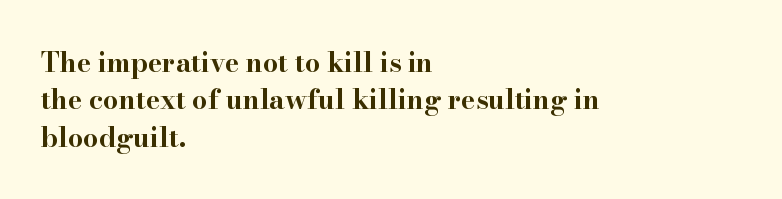
{"italic": "no", "bold": "yes", "underline": "no", "align": "left", "line_spacing": "normal", "line_spacing_ratio": 1.38, "letter_spacing": "normal", "letter_spacing_em": 0.0, "glyph_px": 27}
